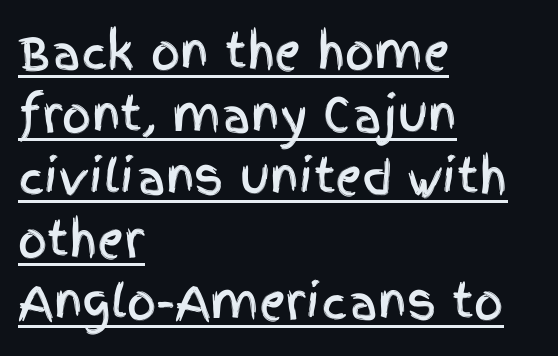
The glyphs in this specimen are sans serif. Posture: vertical. The letters advance in unequal steps, a hallmark of proportional type. How would I describe the line gaps? Plain and ordinary.
